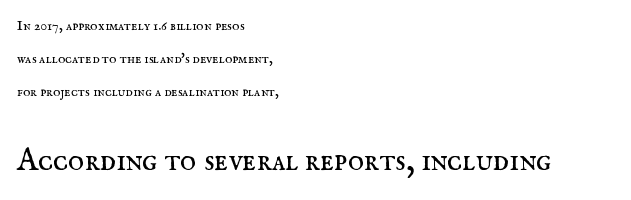
{"serif": "yes", "italic": "no", "bold": "no", "weight": "regular", "width": "normal", "stroke_contrast": "medium", "x_height": "small", "monospaced": "no", "underline": "no", "align": "left", "line_spacing": "loose", "line_spacing_ratio": 2.37, "letter_spacing": "normal", "letter_spacing_em": 0.0, "larger_block": "second", "size_ratio": 2.21, "glyph_px": 31}
